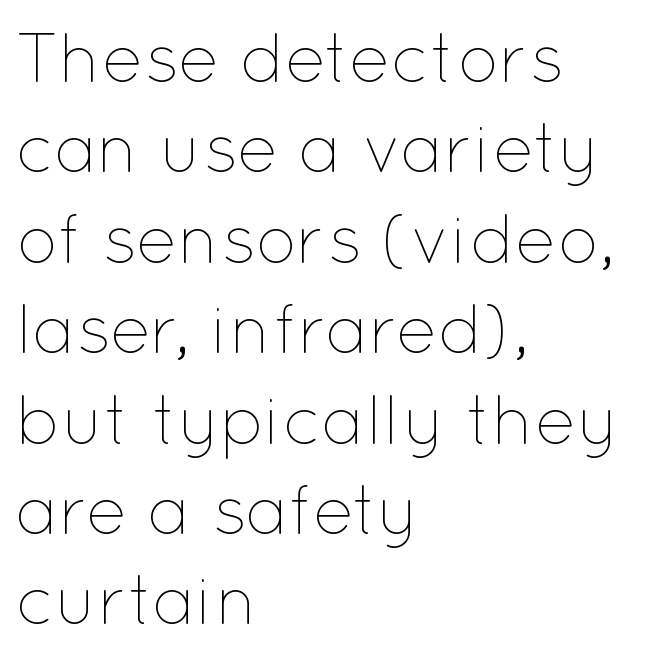
Q: Is the text bold? A: No.
Q: Is the text italic (slanted)? A: No, it is upright.
Q: Is the text underlined? A: No.
Q: How is the paragraph aligned? A: Left-aligned.
Q: Is the spacing between letters normal or unusually wide? A: Normal.
Q: Is the spacing between lines tight, normal or loose? A: Normal.
Q: Width (condensed, normal, or wide)? A: Normal.
Q: Stroke contrast? A: Low.
Q: x-height? A: Medium.
Q: Monospaced? A: No.
